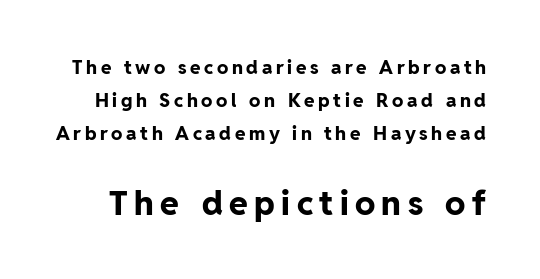
As a designer I'd log this as weight 700, bold. A typesetter would call this proportional, since set widths differ per character. The second block has been scaled up relative to the first. The letters stand upright; this is a roman face.
